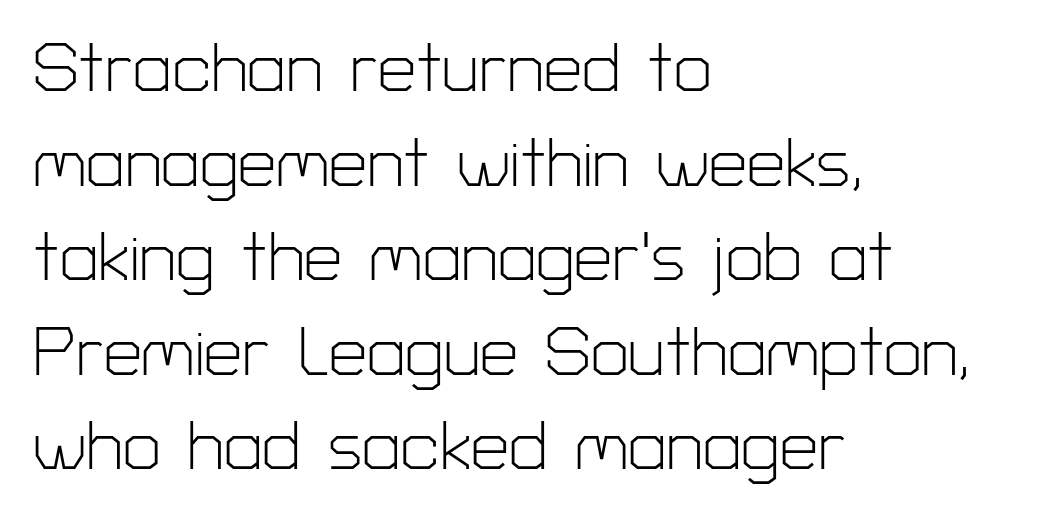
{"serif": "no", "italic": "no", "bold": "no", "weight": "light", "width": "normal", "stroke_contrast": "low", "x_height": "medium", "monospaced": "no", "underline": "no", "align": "left", "line_spacing": "normal", "line_spacing_ratio": 1.39, "letter_spacing": "normal", "letter_spacing_em": 0.0, "glyph_px": 68}
